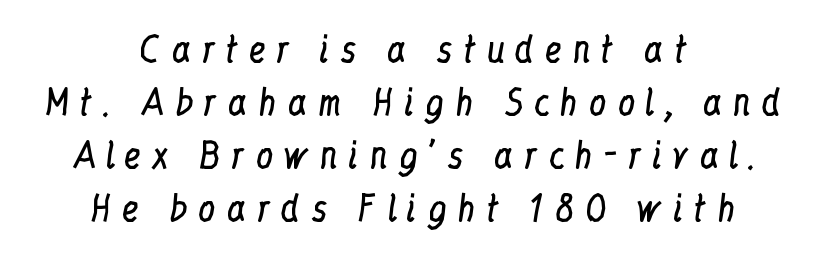
The image shows 35 px regular-weight, condensed serif type; set centered, normal line spacing (1.51x), unusually wide letter spacing (+0.28 em), not underlined; low stroke contrast and a medium x-height.
